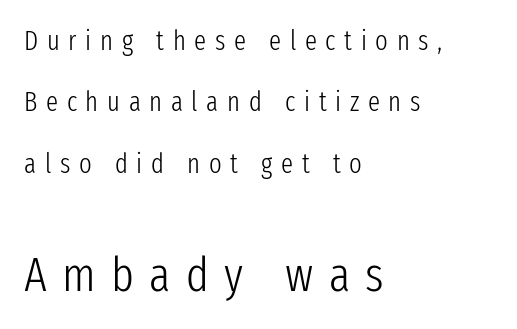
{"serif": "no", "italic": "no", "bold": "no", "weight": "light", "width": "condensed", "stroke_contrast": "low", "x_height": "medium", "monospaced": "no", "underline": "no", "align": "left", "line_spacing": "loose", "line_spacing_ratio": 2.27, "letter_spacing": "wide", "letter_spacing_em": 0.32, "larger_block": "second", "size_ratio": 1.78, "glyph_px": 48}
